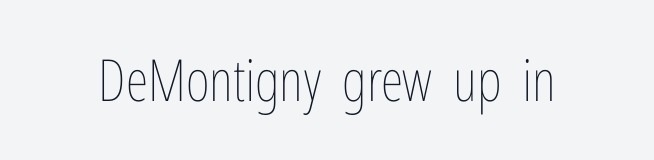
{"italic": "no", "bold": "no", "weight": "thin", "width": "condensed", "stroke_contrast": "low", "x_height": "medium", "monospaced": "no", "underline": "no", "letter_spacing": "normal", "letter_spacing_em": 0.0, "glyph_px": 58}
